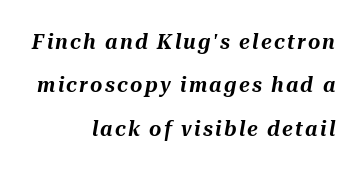
The image shows 21 px text type, italic (leaning right); set right-aligned, loose line spacing (2.06x), not underlined.
